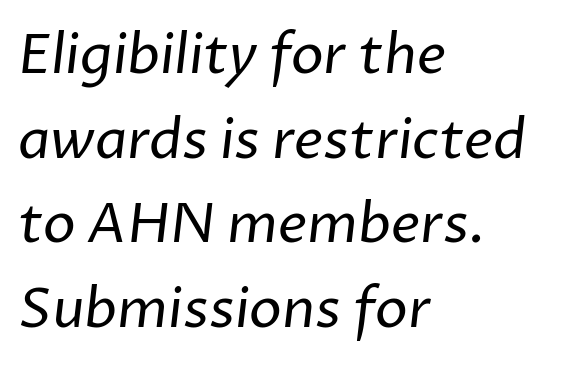
Q: Is the text bold? A: No.
Q: Is the typeface a serif or a sans-serif typeface? A: Sans-serif.
Q: Is the text underlined? A: No.
Q: How is the paragraph aligned? A: Left-aligned.
Q: Is the spacing between letters normal or unusually wide? A: Normal.
Q: Is the spacing between lines tight, normal or loose? A: Normal.
Q: Width (condensed, normal, or wide)? A: Normal.
Q: Stroke contrast? A: Low.
Q: x-height? A: Medium.
Q: Monospaced? A: No.
